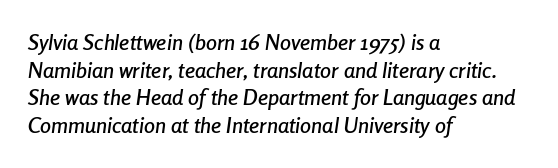
What stands out about the letter spacing? Nothing — it is the standard amount. These lines were composed using italics. The words here are not underlined. Short and long lines alike share a common starting point at left.
